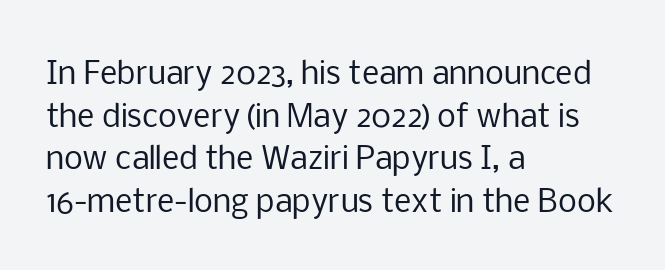
{"serif": "no", "italic": "no", "bold": "no", "weight": "regular", "width": "normal", "stroke_contrast": "low", "x_height": "medium", "monospaced": "no", "underline": "no", "align": "left", "line_spacing": "normal", "line_spacing_ratio": 1.42, "letter_spacing": "normal", "letter_spacing_em": 0.0, "glyph_px": 30}
